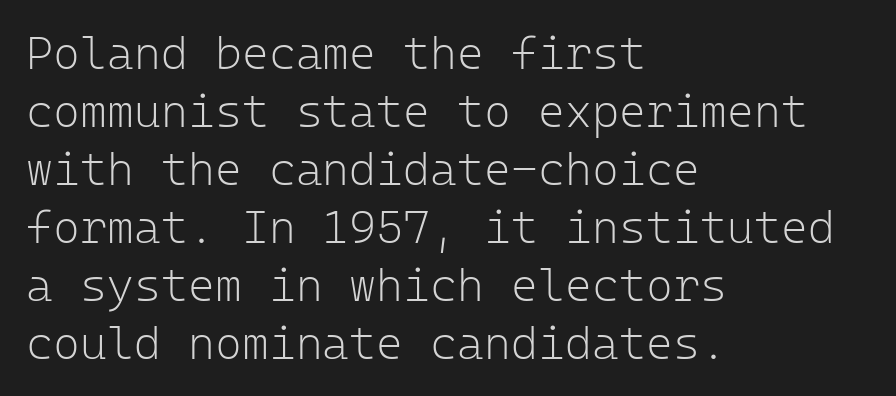
The weight tops out at a normal text grade. Summary of vertical rhythm: regular, with standard interline spacing. Nope, no serifs anywhere on these letters. Is this a fixed-width face? Yes — each glyph sits in an identical cell. Layout note: lines flush left. Vertical strokes here are truly vertical.
